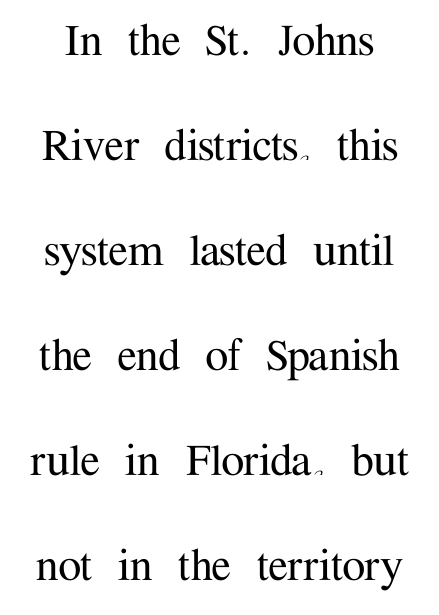
Q: Is the text italic (slanted)? A: No, it is upright.
Q: Is the typeface a serif or a sans-serif typeface? A: Serif.
Q: Is the text underlined? A: No.
Q: Is the spacing between letters normal or unusually wide? A: Normal.
Q: Is the spacing between lines tight, normal or loose? A: Loose.
Q: Width (condensed, normal, or wide)? A: Normal.
Q: Stroke contrast? A: Medium.
Q: x-height? A: Medium.
Q: Monospaced? A: No.
